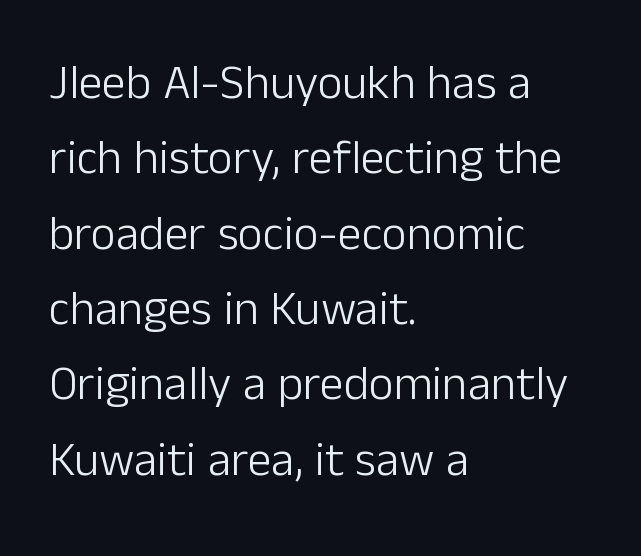
The passage shown stacks its lines at a standard gap. This rendering leaves character spacing at its baseline value. Just letters on the line, the space beneath them empty. A light-to-regular cut is what we see here.
